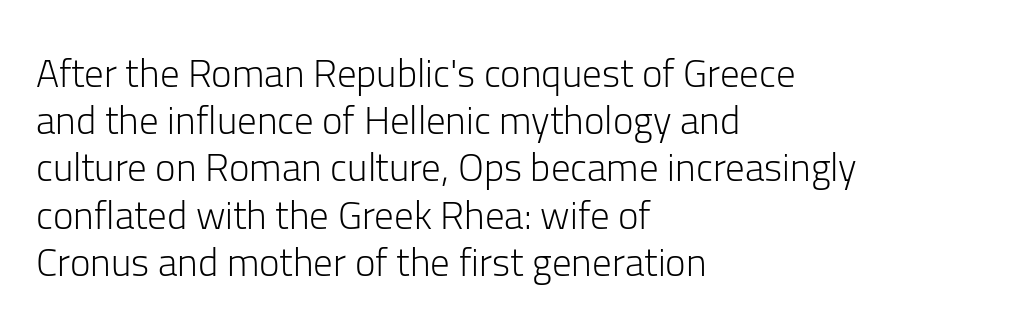
{"serif": "no", "italic": "no", "bold": "no", "weight": "light", "width": "normal", "stroke_contrast": "low", "x_height": "medium", "monospaced": "no", "underline": "no", "align": "left", "line_spacing_ratio": 1.21, "letter_spacing": "normal", "letter_spacing_em": 0.0, "glyph_px": 39}
